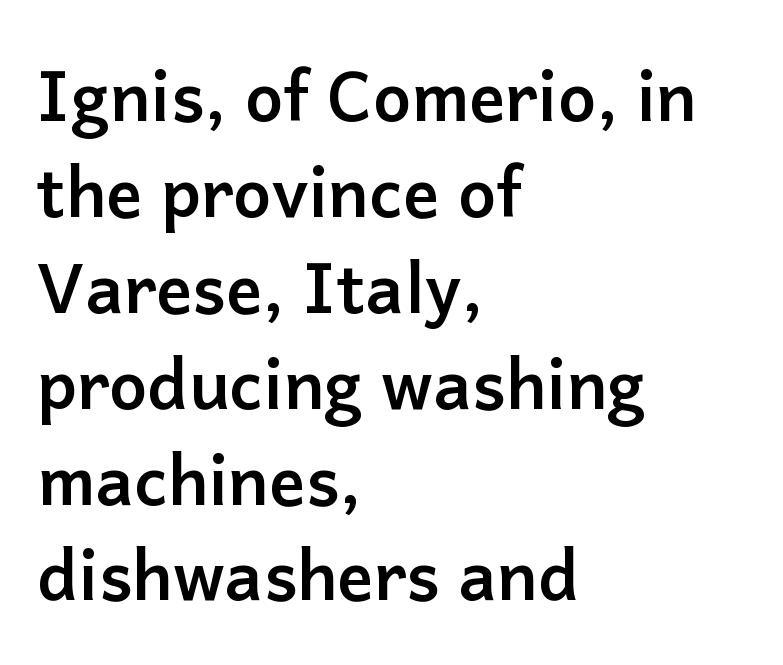
Q: Is the text bold? A: Yes.
Q: Is the text italic (slanted)? A: No, it is upright.
Q: Is the typeface a serif or a sans-serif typeface? A: Sans-serif.
Q: Is the text underlined? A: No.
Q: How is the paragraph aligned? A: Left-aligned.
Q: Is the spacing between letters normal or unusually wide? A: Normal.
Q: Is the spacing between lines tight, normal or loose? A: Normal.
Q: Width (condensed, normal, or wide)? A: Normal.
Q: Stroke contrast? A: Low.
Q: x-height? A: Medium.
Q: Monospaced? A: No.
